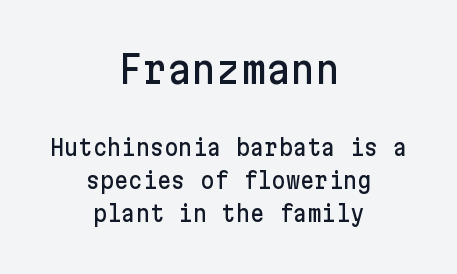
The image shows 38 px sans-serif type, upright; set centered, normal line spacing (1.51x), normal letter spacing, not underlined; the first (top) block is 1.73x larger; low stroke contrast and a medium x-height.
